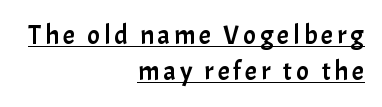
Q: Is the text italic (slanted)? A: No, it is upright.
Q: Is the text underlined? A: Yes.
Q: How is the paragraph aligned? A: Right-aligned.
Q: Is the spacing between lines tight, normal or loose? A: Normal.
